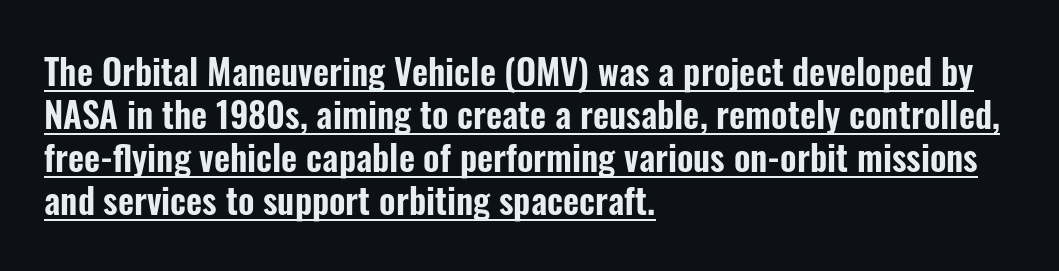
If you drew a ruler down the left edge, every line would touch it. Glyph-to-glyph distance matches everyday printed text. Think of a printed novel: that variable character pitch is what you see here. Serifs: no, the terminals of the letterforms are clean.
